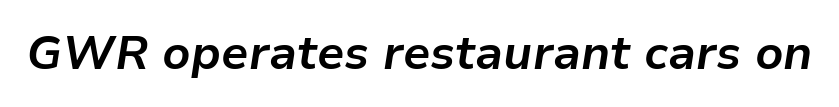
The image shows 47 px bold type, italic (leaning right); set normal letter spacing, not underlined; low stroke contrast and a medium x-height.
